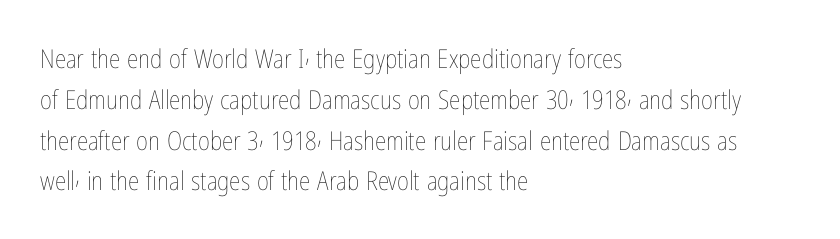
The image shows 26 px text type, upright; set left-aligned, normal line spacing (1.57x), normal letter spacing, not underlined.
